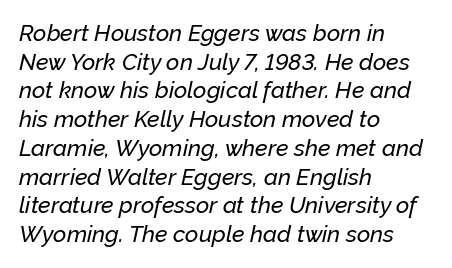
Q: Is the text italic (slanted)? A: Yes, it leans right by about 12 degrees.
Q: Is the text underlined? A: No.
Q: How is the paragraph aligned? A: Left-aligned.
Q: Is the spacing between letters normal or unusually wide? A: Normal.
Q: Is the spacing between lines tight, normal or loose? A: Normal.
